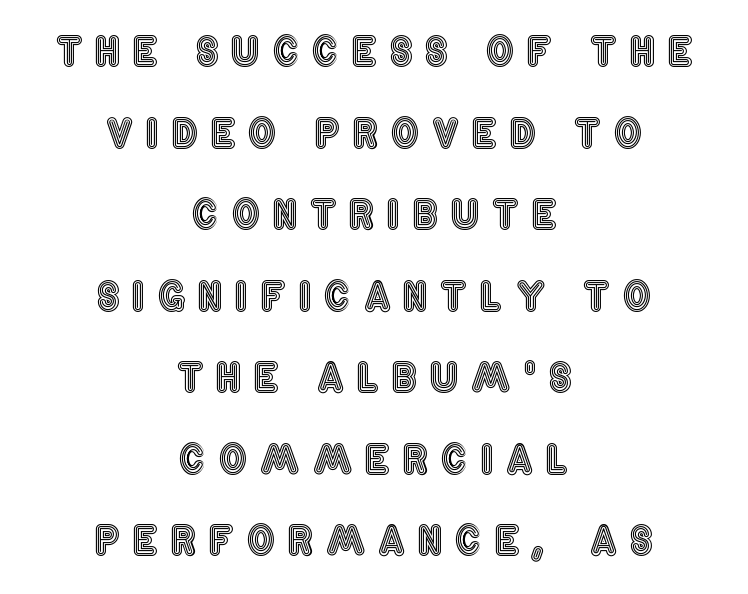
Q: Is the text italic (slanted)? A: No, it is upright.
Q: Is the text underlined? A: No.
Q: How is the paragraph aligned? A: Centered.
Q: Is the spacing between letters normal or unusually wide? A: Unusually wide.
Q: Is the spacing between lines tight, normal or loose? A: Loose.
Q: Width (condensed, normal, or wide)? A: Condensed.
Q: x-height? A: Large.
Q: Monospaced? A: No.
